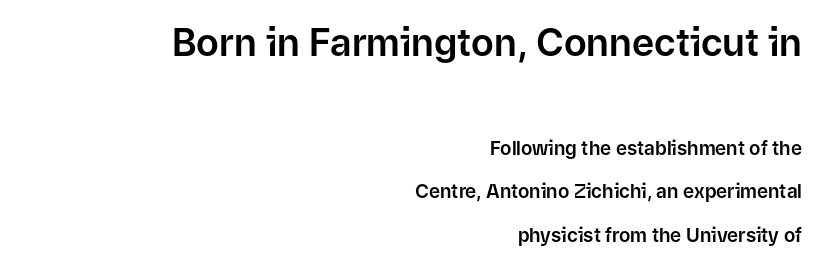
{"serif": "no", "italic": "no", "width": "normal", "stroke_contrast": "low", "x_height": "medium", "monospaced": "no", "underline": "no", "align": "right", "line_spacing": "loose", "line_spacing_ratio": 2.28, "letter_spacing": "normal", "letter_spacing_em": 0.0, "larger_block": "first", "size_ratio": 2.0, "glyph_px": 38}
